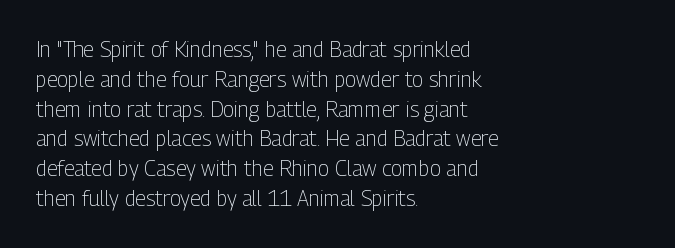
{"italic": "no", "bold": "no", "underline": "no", "align": "left", "line_spacing": "normal", "line_spacing_ratio": 1.42, "letter_spacing": "normal", "letter_spacing_em": 0.0, "glyph_px": 21}
